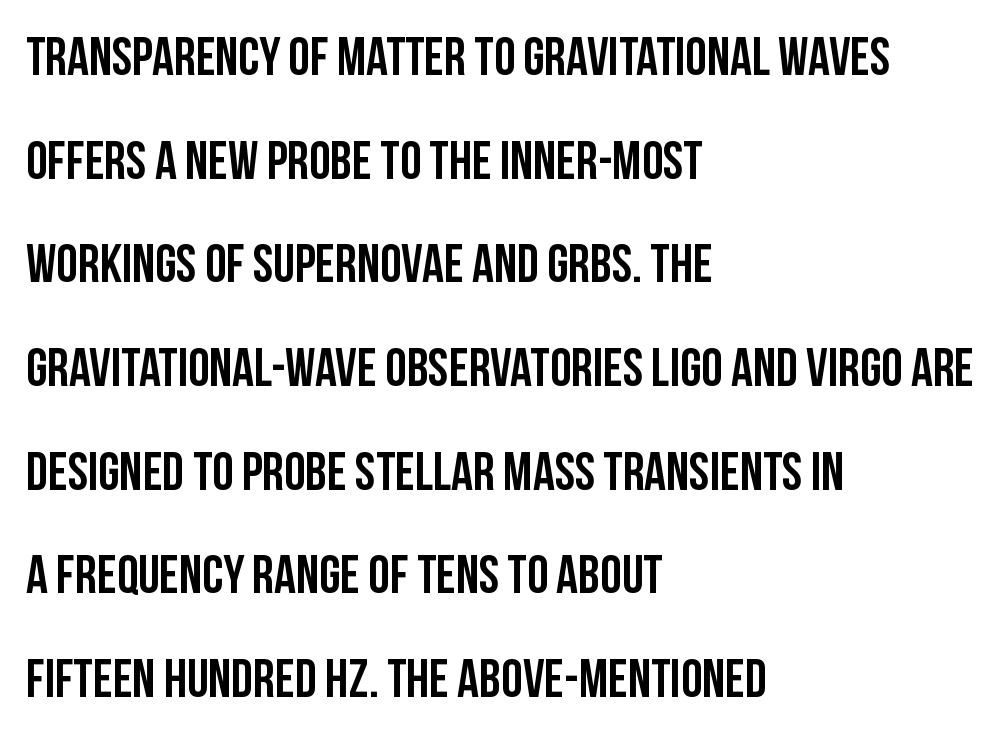
The image shows 54 px condensed sans-serif type, upright; set left-aligned, loose line spacing (1.92x), normal letter spacing, not underlined; low stroke contrast and a large x-height.
